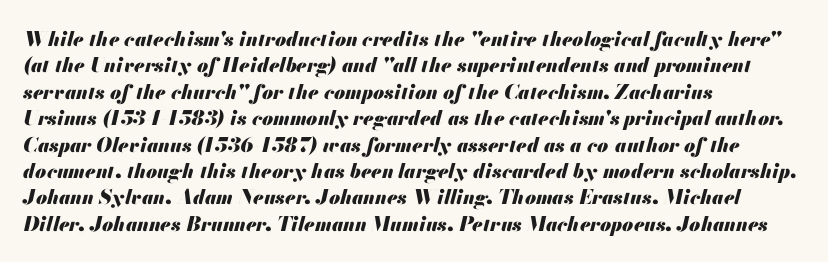
The strokes are fattened all the way to bold. No word sits above an underline. Horizontal bands of white between lines are of average thickness. Layout note: lines flush left.
